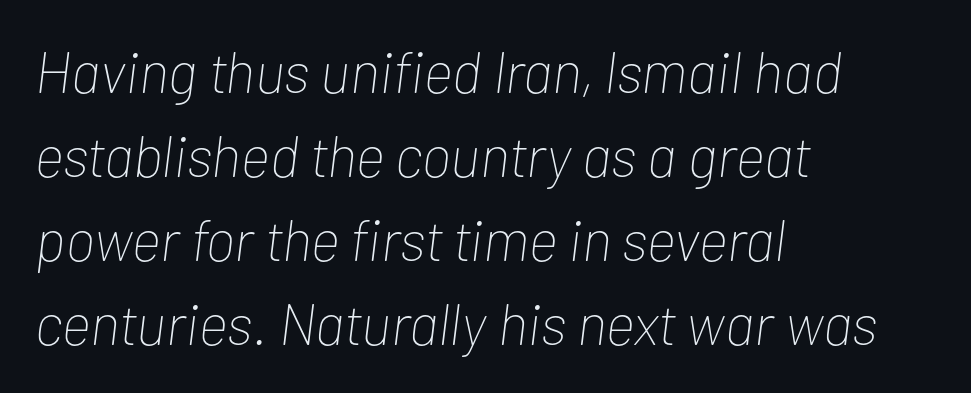
{"italic": "yes", "lean": "right", "slant_degrees": 7, "bold": "no", "weight": "thin", "width": "condensed", "stroke_contrast": "low", "x_height": "medium", "monospaced": "no", "underline": "no", "align": "left", "line_spacing": "normal", "line_spacing_ratio": 1.45, "letter_spacing": "normal", "letter_spacing_em": 0.0, "glyph_px": 58}
